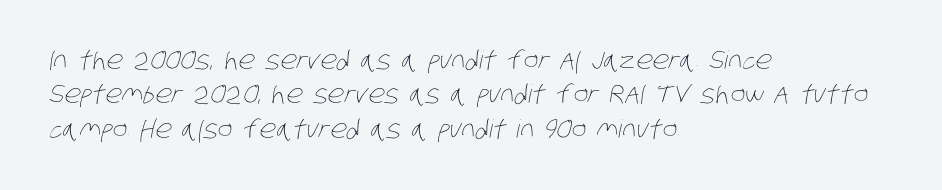
The paragraph shown leans on its left margin. The baseline area is clear. Stroke thickness stays within the range of a standard reading face or lighter. Summary of vertical rhythm: regular, with standard interline spacing. The horizontal fit of the characters is conventional and even.
